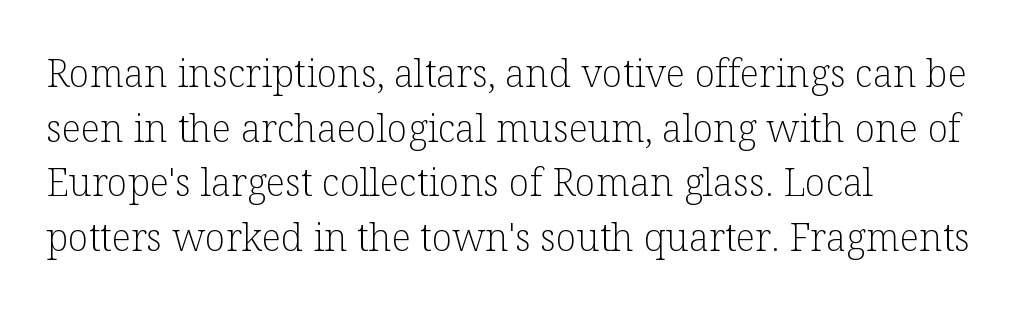
Q: Is the text bold? A: No.
Q: Is the text italic (slanted)? A: No, it is upright.
Q: Is the typeface a serif or a sans-serif typeface? A: Serif.
Q: Is the text underlined? A: No.
Q: How is the paragraph aligned? A: Left-aligned.
Q: Is the spacing between letters normal or unusually wide? A: Normal.
Q: Is the spacing between lines tight, normal or loose? A: Normal.
Q: Width (condensed, normal, or wide)? A: Normal.
Q: Stroke contrast? A: Low.
Q: x-height? A: Medium.
Q: Monospaced? A: No.
